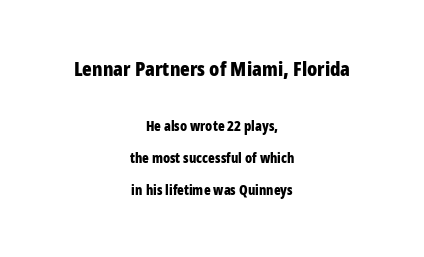
{"italic": "no", "bold": "yes", "underline": "no", "align": "center", "line_spacing": "loose", "line_spacing_ratio": 2.3, "letter_spacing": "normal", "letter_spacing_em": 0.0, "larger_block": "first", "size_ratio": 1.43, "glyph_px": 20}
